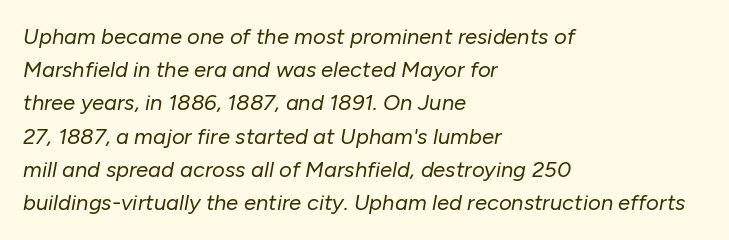
Q: Is the text bold? A: No.
Q: Is the text italic (slanted)? A: Yes, it leans right by about 10 degrees.
Q: Is the text underlined? A: No.
Q: How is the paragraph aligned? A: Left-aligned.
Q: Is the spacing between letters normal or unusually wide? A: Normal.
Q: Is the spacing between lines tight, normal or loose? A: Normal.
